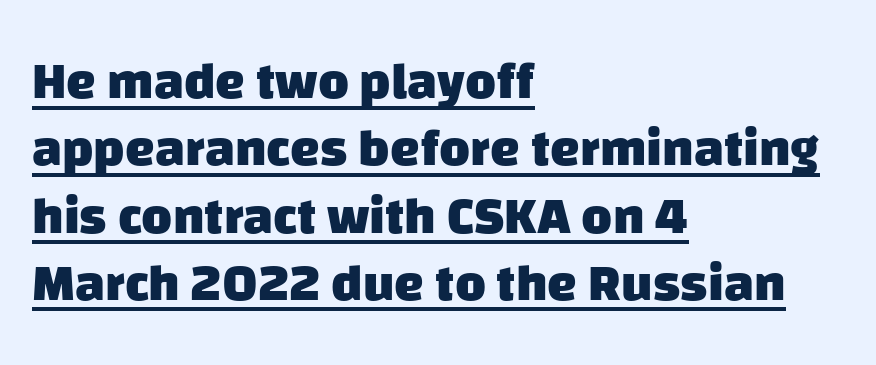
Q: Is the text bold? A: Yes.
Q: Is the typeface a serif or a sans-serif typeface? A: Sans-serif.
Q: Is the text underlined? A: Yes.
Q: How is the paragraph aligned? A: Left-aligned.
Q: Is the spacing between letters normal or unusually wide? A: Normal.
Q: Is the spacing between lines tight, normal or loose? A: Normal.
Q: Width (condensed, normal, or wide)? A: Normal.
Q: Stroke contrast? A: Low.
Q: x-height? A: Large.
Q: Monospaced? A: No.
